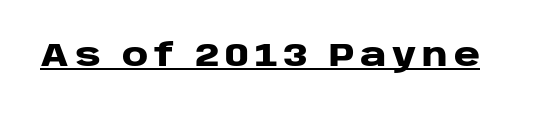
The image shows 32 px heavy, wide sans-serif type, upright; set underlined; low stroke contrast and a large x-height.
